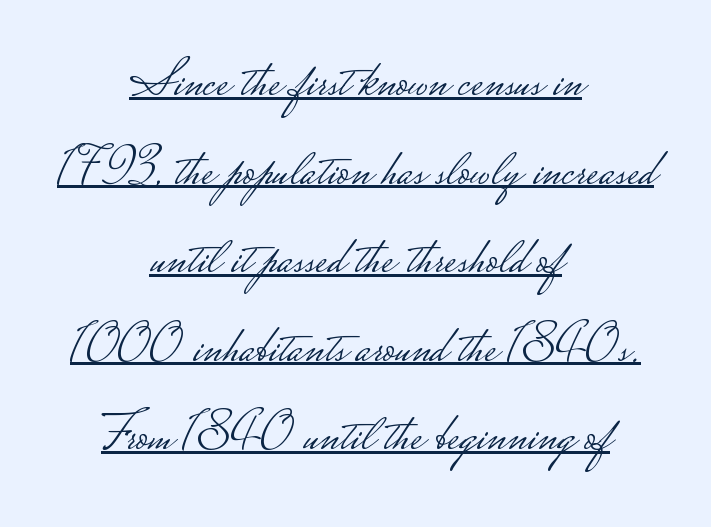
{"serif": "no", "bold": "no", "weight": "light", "width": "wide", "stroke_contrast": "low", "monospaced": "no", "underline": "yes", "align": "center", "line_spacing": "normal", "line_spacing_ratio": 1.67, "letter_spacing": "normal", "letter_spacing_em": 0.0, "glyph_px": 53}
